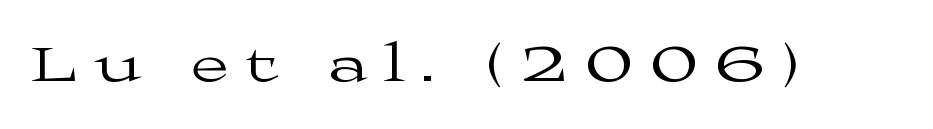
The image shows 54 px regular-weight, wide serif type, upright; set unusually wide letter spacing (+0.33 em), not underlined; medium stroke contrast and a medium x-height.
